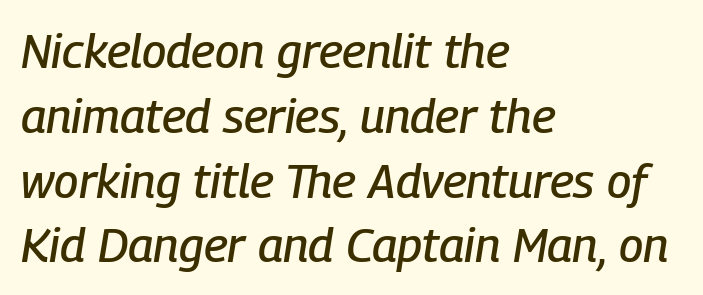
{"italic": "yes", "lean": "right", "slant_degrees": 9, "width": "condensed", "stroke_contrast": "low", "x_height": "medium", "monospaced": "no", "underline": "no", "align": "left", "line_spacing": "normal", "line_spacing_ratio": 1.35, "letter_spacing": "normal", "letter_spacing_em": 0.0, "glyph_px": 48}
